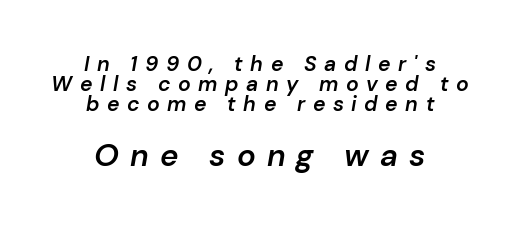
The image shows 31 px semibold type, italic (leaning right); set centered, tight line spacing (0.95x), unusually wide letter spacing (+0.36 em), not underlined; the second (bottom) block is 1.48x larger; low stroke contrast and a medium x-height.
